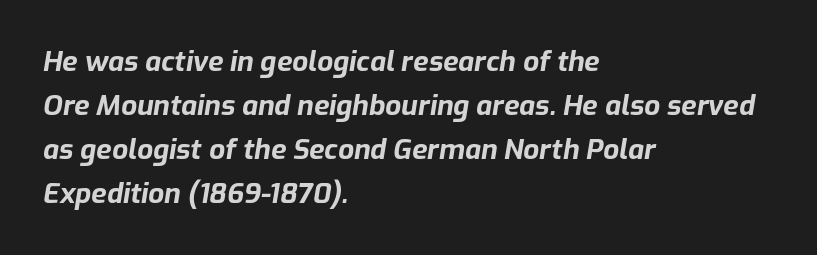
Compared with typical paragraphs, the rows here are spaced about the same. There is no visible air inserted between adjacent glyphs. You could not count columns in this text — the font is proportionally spaced. When letters slant like this, we call the style italic.
